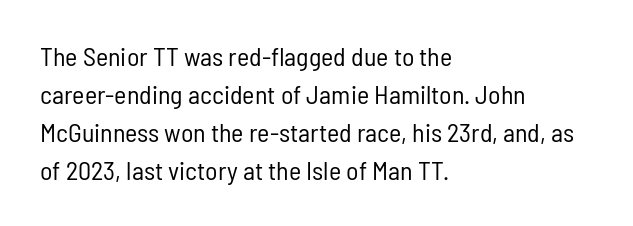
Visually the block forms a straight wall on the left and a jagged coastline on the right. Caption: standard tracking, unaltered. The type sits square on the baseline with zero lean. Weight: not bold — regular or lighter.
